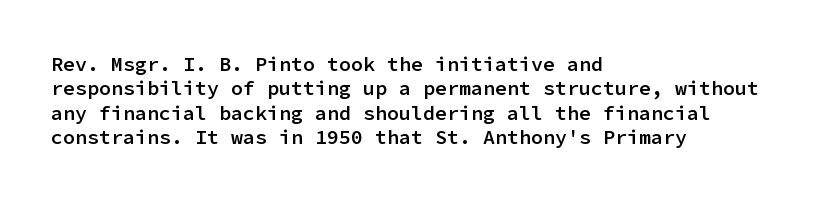
A typesetter would mark this as roman, not italic. Standard letterfit; no display-style spreading of the glyphs. This is the in-between weight designers call semibold or demi. The rendering anchors every line to the left-hand side. The area under the type is left untouched.
